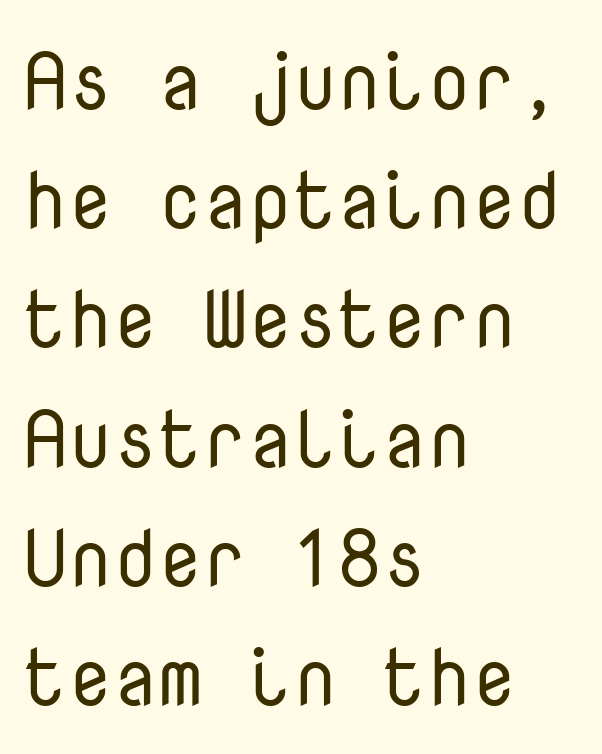
Unlike italic type, these characters show no tilt at all. Has an underline been added? It has not. A sans-serif font was chosen for this passage. Is this a heavy cut? Hardly; it is regular or lighter.
